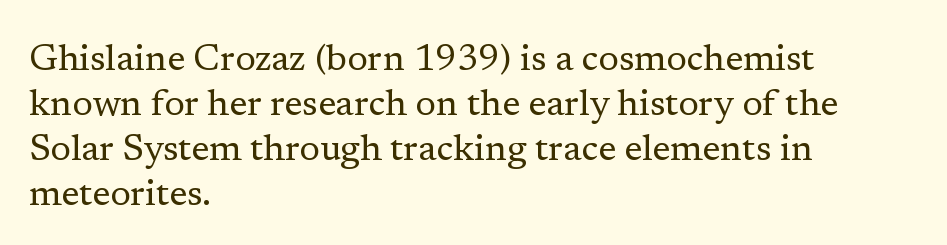
{"serif": "yes", "italic": "no", "bold": "no", "weight": "regular", "width": "normal", "stroke_contrast": "low", "x_height": "medium", "monospaced": "no", "underline": "no", "align": "left", "line_spacing_ratio": 1.22, "letter_spacing": "normal", "letter_spacing_em": 0.0, "glyph_px": 37}
